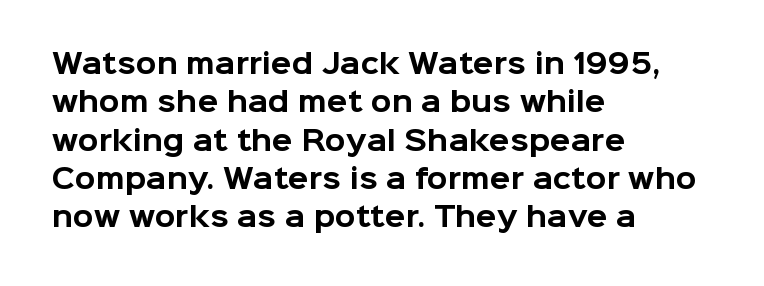
{"italic": "no", "bold": "yes", "underline": "no", "align": "left", "line_spacing": "normal", "line_spacing_ratio": 1.42, "letter_spacing": "normal", "letter_spacing_em": 0.0, "glyph_px": 27}
